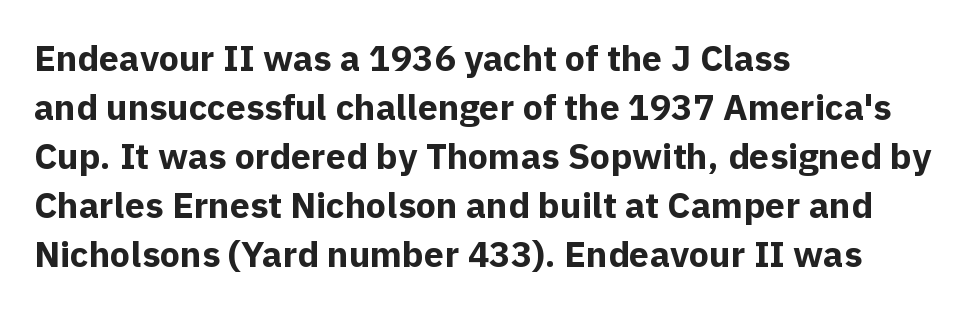
The image shows 36 px bold sans-serif type, upright; set left-aligned, normal line spacing (1.36x), normal letter spacing, not underlined; a medium x-height.
